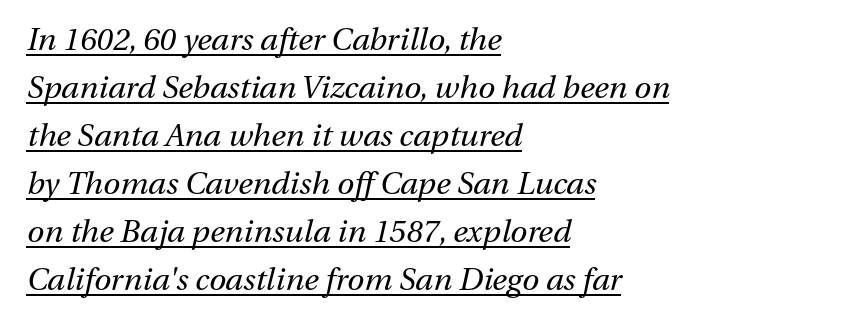
{"italic": "yes", "lean": "right", "slant_degrees": 13, "bold": "no", "weight": "regular", "width": "normal", "stroke_contrast": "medium", "x_height": "medium", "monospaced": "no", "underline": "yes", "align": "left", "line_spacing": "normal", "line_spacing_ratio": 1.55, "letter_spacing": "normal", "letter_spacing_em": 0.0, "glyph_px": 31}
